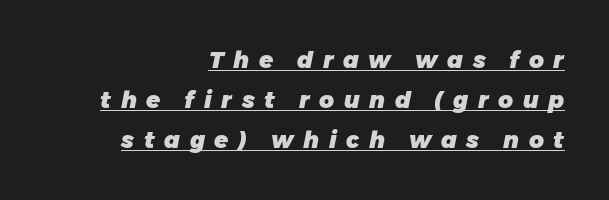
Q: Is the text bold? A: Yes.
Q: Is the text italic (slanted)? A: Yes, it leans right by about 11 degrees.
Q: Is the text underlined? A: Yes.
Q: How is the paragraph aligned? A: Right-aligned.
Q: Is the spacing between letters normal or unusually wide? A: Unusually wide.
